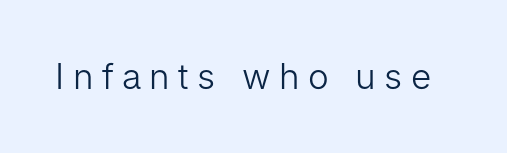
Weight: regular or lighter. Grotesque or geometric, the face here clearly has no serifs. The letters stand upright; this is a roman face. The gap between lines stays unmarked. Is this a fixed-width face? No — the glyphs have proportional, varying widths.
